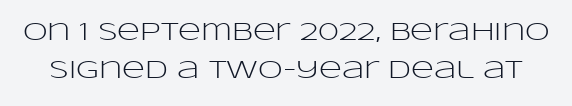
Does extra space separate the letters? No, they use regular spacing. Is this a heavy cut? Hardly; it is regular or lighter. Each new line begins a customary step beneath the previous one. Vertical strokes here are truly vertical. Has an underline been added? It has not.
